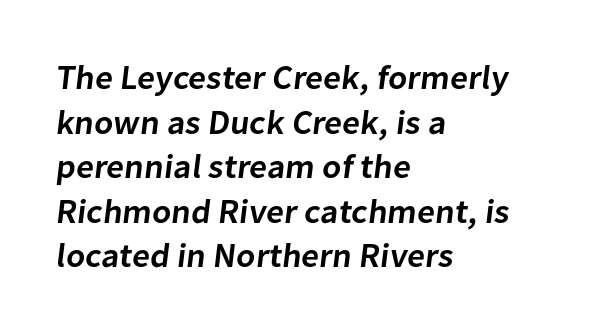
Q: Is the text bold? A: Semi-bold.
Q: Is the typeface a serif or a sans-serif typeface? A: Sans-serif.
Q: Is the text underlined? A: No.
Q: How is the paragraph aligned? A: Left-aligned.
Q: Is the spacing between letters normal or unusually wide? A: Normal.
Q: Is the spacing between lines tight, normal or loose? A: Normal.
Q: Width (condensed, normal, or wide)? A: Normal.
Q: Stroke contrast? A: Low.
Q: x-height? A: Medium.
Q: Monospaced? A: No.
